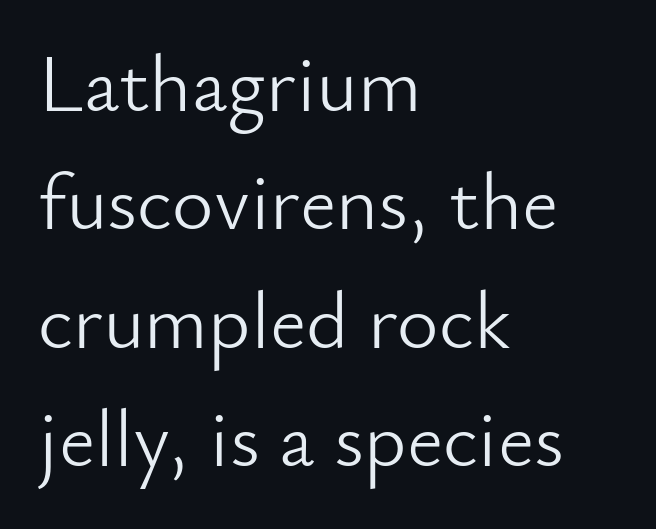
Beneath every word, the page is bare. In terms of leading, this rendering sits right in the middle. This sample has the flowing, uneven cadence of proportional lettering. The compositor pushed each line to the left boundary.
